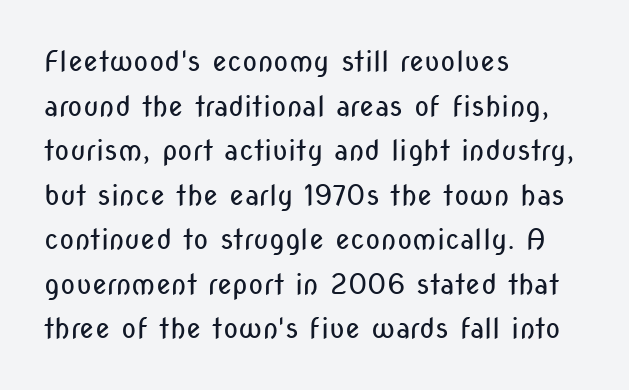
The letters stand upright; this is a roman face. No extra ink here — the face is not bold. The text block is weighted toward the left margin, trailing off unevenly rightward. Normally led — the rows are evenly, conventionally spaced. Descenders are the only things crossing below the line.
